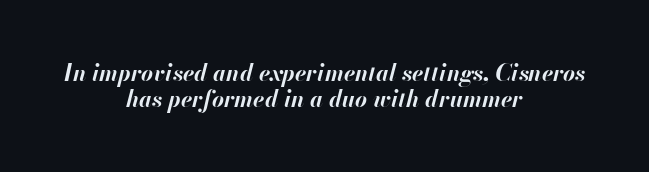
The image shows 23 px bold type, italic (leaning right); set centered, tight line spacing (1.11x), normal letter spacing, not underlined.
